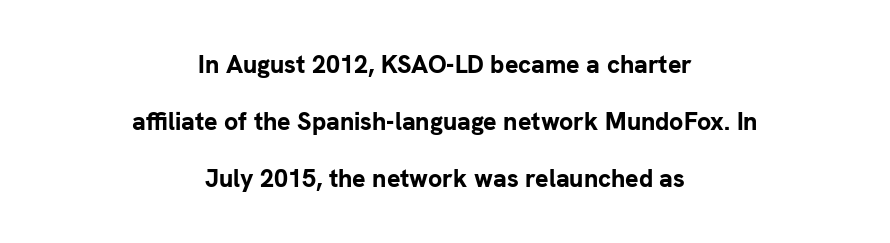
Nobody touched the tracking dial on this one. Leftover space on each line is divided equally before and after the words. The specimen reads as upright at a glance. Plenty of ink on the page — the face is bold.
